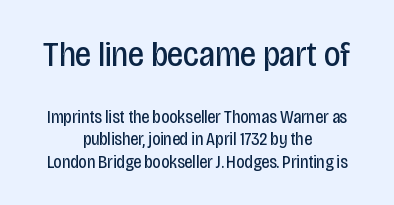
Q: Is the text bold? A: No.
Q: Is the text italic (slanted)? A: No, it is upright.
Q: Is the typeface a serif or a sans-serif typeface? A: Sans-serif.
Q: Is the text underlined? A: No.
Q: How is the paragraph aligned? A: Centered.
Q: Is the spacing between letters normal or unusually wide? A: Normal.
Q: Is the spacing between lines tight, normal or loose? A: Normal.
Q: Which block of text is set in a larger size, the first (top) or the second (bottom)? A: The first (top) one.
Q: Width (condensed, normal, or wide)? A: Condensed.
Q: Stroke contrast? A: Low.
Q: x-height? A: Large.
Q: Monospaced? A: No.
